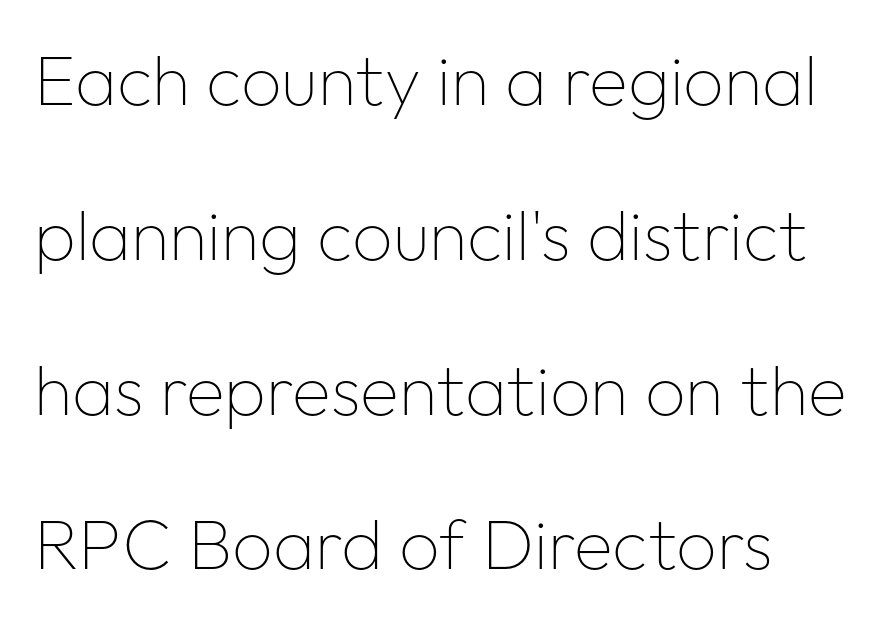
Q: Is the text bold? A: No.
Q: Is the text italic (slanted)? A: No, it is upright.
Q: Is the typeface a serif or a sans-serif typeface? A: Sans-serif.
Q: Is the text underlined? A: No.
Q: How is the paragraph aligned? A: Left-aligned.
Q: Is the spacing between letters normal or unusually wide? A: Normal.
Q: Is the spacing between lines tight, normal or loose? A: Loose.
Q: Width (condensed, normal, or wide)? A: Normal.
Q: Stroke contrast? A: Low.
Q: x-height? A: Medium.
Q: Monospaced? A: No.
